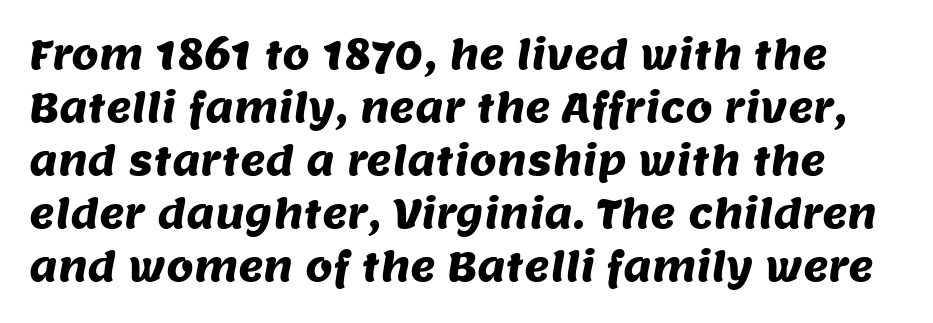
Q: Is the typeface a serif or a sans-serif typeface? A: Sans-serif.
Q: Is the text underlined? A: No.
Q: Is the spacing between letters normal or unusually wide? A: Normal.
Q: Is the spacing between lines tight, normal or loose? A: Normal.
Q: Width (condensed, normal, or wide)? A: Normal.
Q: Stroke contrast? A: Medium.
Q: x-height? A: Large.
Q: Monospaced? A: No.
